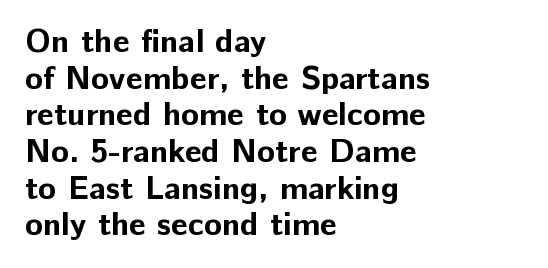
The image shows 33 px bold sans-serif type, upright; set left-aligned, tight line spacing (1.11x), normal letter spacing, not underlined; low stroke contrast and a medium x-height.
